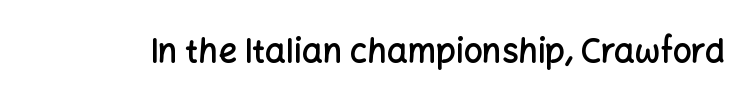
Q: Is the text bold? A: Semi-bold.
Q: Is the text italic (slanted)? A: No, it is upright.
Q: Is the typeface a serif or a sans-serif typeface? A: Sans-serif.
Q: Is the text underlined? A: No.
Q: Is the spacing between letters normal or unusually wide? A: Normal.
Q: Width (condensed, normal, or wide)? A: Normal.
Q: Stroke contrast? A: Low.
Q: x-height? A: Medium.
Q: Monospaced? A: No.
